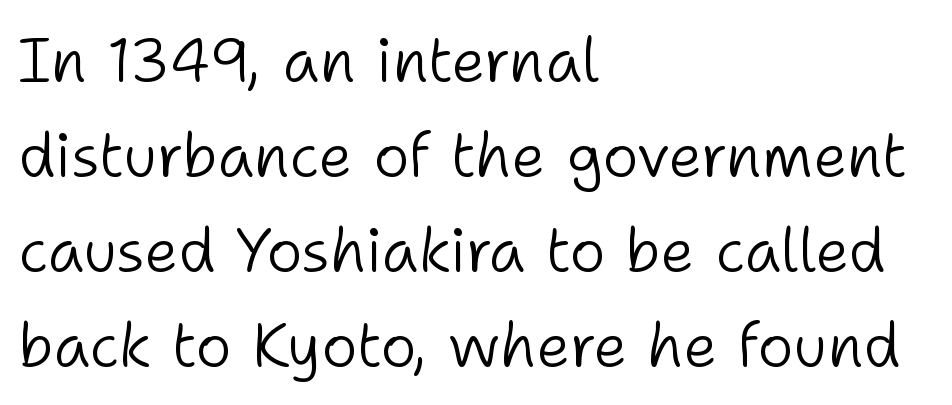
The image shows 61 px light sans-serif type, upright; set left-aligned, normal line spacing (1.56x), normal letter spacing, not underlined; low stroke contrast and a medium x-height.
